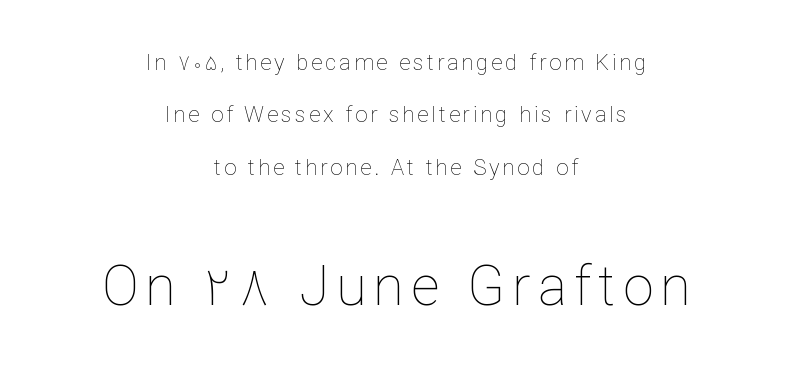
Q: Is the text bold? A: No.
Q: Is the text italic (slanted)? A: No, it is upright.
Q: Is the text underlined? A: No.
Q: How is the paragraph aligned? A: Centered.
Q: Is the spacing between lines tight, normal or loose? A: Loose.
Q: Which block of text is set in a larger size, the first (top) or the second (bottom)? A: The second (bottom) one.
Q: Width (condensed, normal, or wide)? A: Normal.
Q: Stroke contrast? A: Low.
Q: x-height? A: Medium.
Q: Monospaced? A: No.
